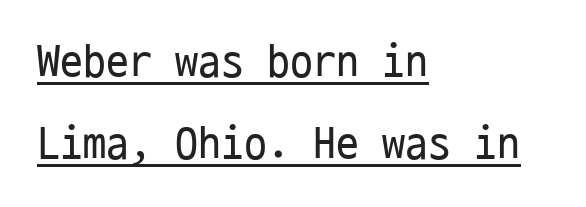
{"serif": "no", "italic": "no", "bold": "no", "weight": "regular", "width": "condensed", "stroke_contrast": "low", "x_height": "medium", "monospaced": "yes", "underline": "yes", "align": "left", "line_spacing_ratio": 1.78, "letter_spacing": "normal", "letter_spacing_em": 0.0, "glyph_px": 46}
